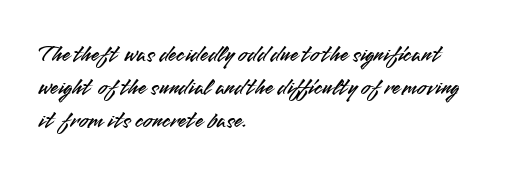
{"underline": "no", "align": "left", "line_spacing": "normal", "line_spacing_ratio": 1.38, "letter_spacing": "normal", "letter_spacing_em": 0.0, "glyph_px": 24}
